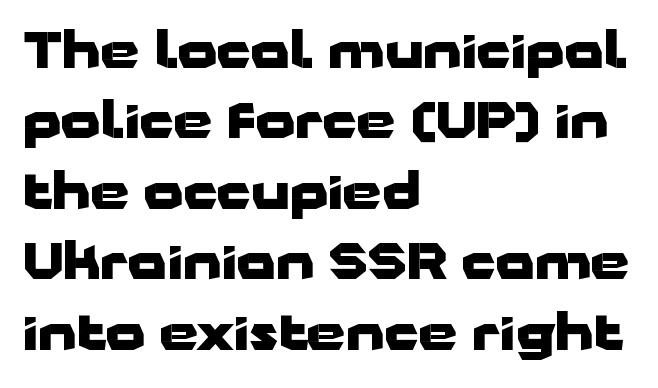
Strokes here are thick enough to call this a true bold. The horizontal fit of the characters is conventional and even. Horizontal alignment here is leftward, the default for most running prose. The face used here is proportionally spaced, like ordinary book or web type.
